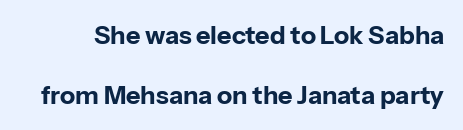
The image shows 25 px bold type, upright; set loose line spacing (2.39x), normal letter spacing, not underlined.
